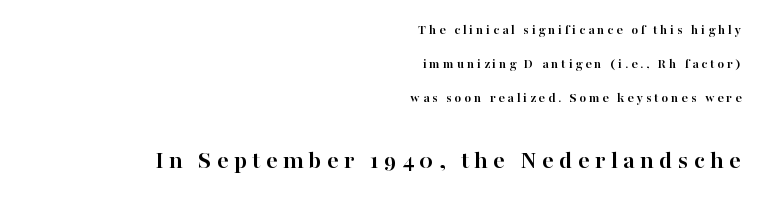
Q: Is the text bold? A: Yes.
Q: Is the text italic (slanted)? A: No, it is upright.
Q: Is the text underlined? A: No.
Q: How is the paragraph aligned? A: Right-aligned.
Q: Is the spacing between letters normal or unusually wide? A: Unusually wide.
Q: Is the spacing between lines tight, normal or loose? A: Loose.
Q: Which block of text is set in a larger size, the first (top) or the second (bottom)? A: The second (bottom) one.
